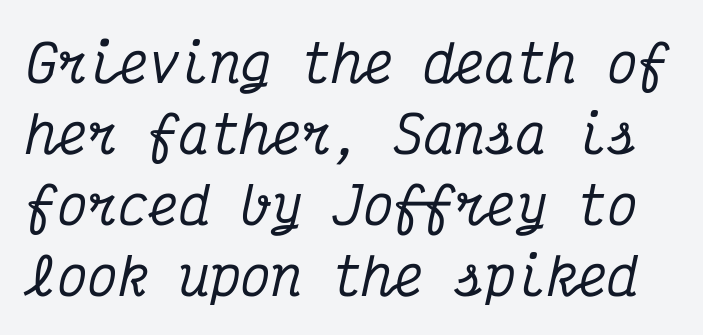
Q: Is the text italic (slanted)? A: Yes, it leans right by about 12 degrees.
Q: Is the typeface a serif or a sans-serif typeface? A: Serif.
Q: Is the text underlined? A: No.
Q: Is the spacing between letters normal or unusually wide? A: Normal.
Q: Is the spacing between lines tight, normal or loose? A: Normal.
Q: Width (condensed, normal, or wide)? A: Condensed.
Q: Stroke contrast? A: Medium.
Q: x-height? A: Medium.
Q: Monospaced? A: Yes.
